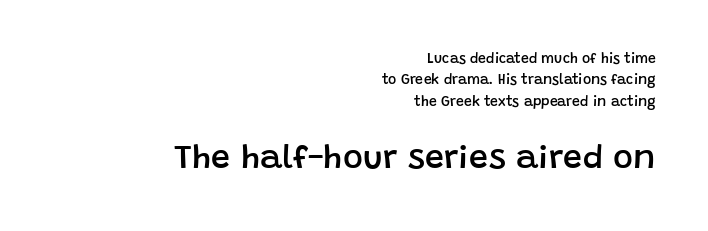
{"serif": "no", "italic": "no", "bold": "semi", "weight": "semibold", "width": "normal", "stroke_contrast": "low", "x_height": "large", "monospaced": "no", "underline": "no", "align": "right", "line_spacing": "normal", "line_spacing_ratio": 1.53, "letter_spacing": "normal", "letter_spacing_em": 0.0, "larger_block": "second", "size_ratio": 2.43, "glyph_px": 34}
